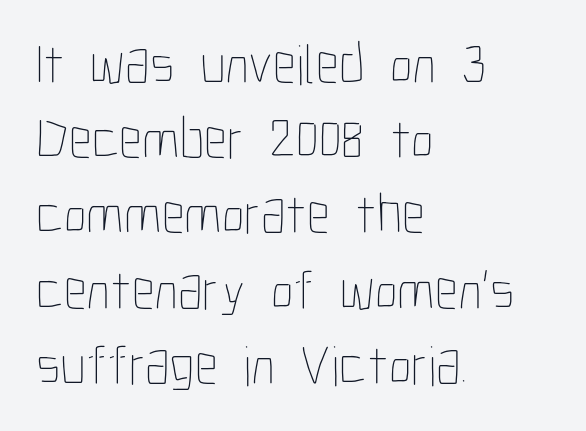
In terms of leading, this rendering sits right in the middle. The letters advance in unequal steps, a hallmark of proportional type. The area under the type is left untouched. This is not heavy type; no bold has been used. Short note: letters normally spaced. Notice how the stems are strictly vertical — no italics here.
